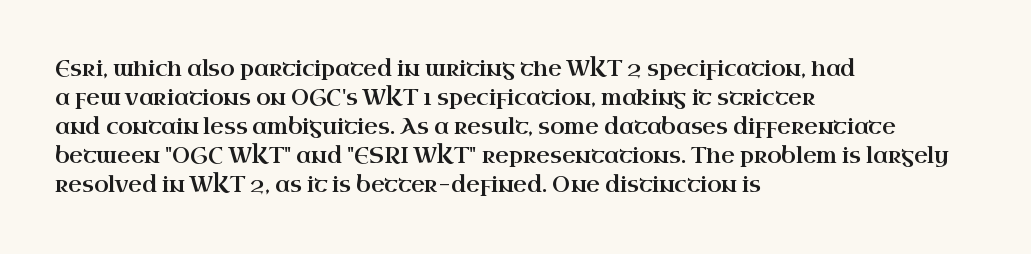
Q: Is the text italic (slanted)? A: No, it is upright.
Q: Is the text underlined? A: No.
Q: How is the paragraph aligned? A: Left-aligned.
Q: Is the spacing between letters normal or unusually wide? A: Normal.
Q: Is the spacing between lines tight, normal or loose? A: Normal.
